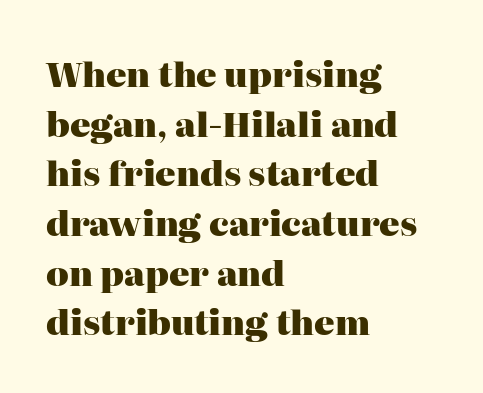
{"serif": "yes", "italic": "no", "bold": "yes", "weight": "heavy", "width": "normal", "stroke_contrast": "high", "x_height": "medium", "monospaced": "no", "underline": "no", "align": "left", "line_spacing": "normal", "line_spacing_ratio": 1.46, "letter_spacing": "normal", "letter_spacing_em": 0.0, "glyph_px": 34}
